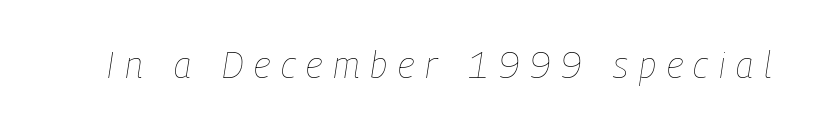
The face used here is proportionally spaced, like ordinary book or web type. Only glyphs here, with clear space below each row. Weight: in the light-to-regular range. Slanted lettering throughout. Does extra space separate the letters? Yes, quite a lot of it.
